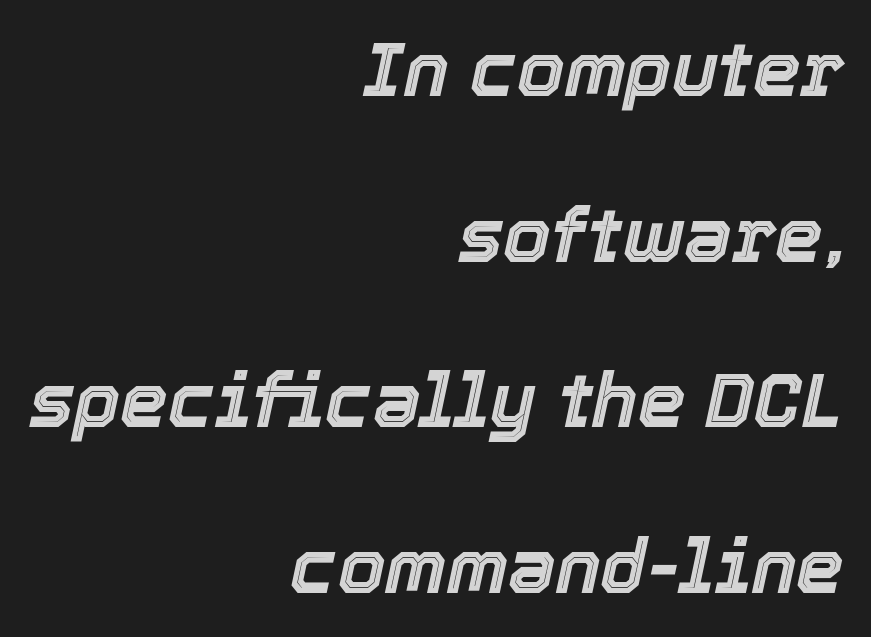
All the whitespace from short lines collects on the left. Slant detected: the letters are inclined. Think of a printed novel: that variable character pitch is what you see here. The foot of each line stays bare and open.
